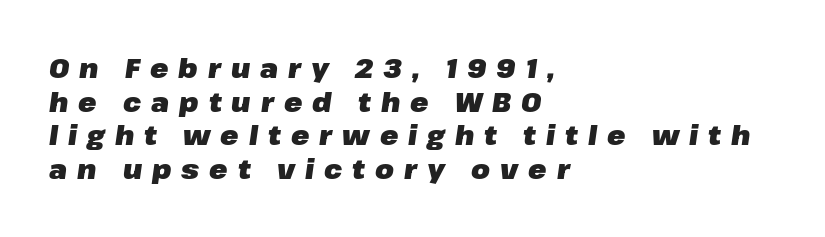
Q: Is the text bold? A: Yes.
Q: Is the text italic (slanted)? A: Yes, it leans right by about 8 degrees.
Q: Is the text underlined? A: No.
Q: How is the paragraph aligned? A: Left-aligned.
Q: Is the spacing between letters normal or unusually wide? A: Unusually wide.
Q: Is the spacing between lines tight, normal or loose? A: Normal.
